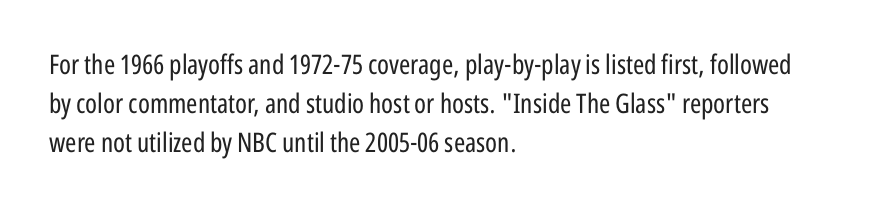
{"italic": "no", "bold": "no", "underline": "no", "align": "left", "line_spacing": "normal", "line_spacing_ratio": 1.44, "letter_spacing": "normal", "letter_spacing_em": 0.0, "glyph_px": 27}
